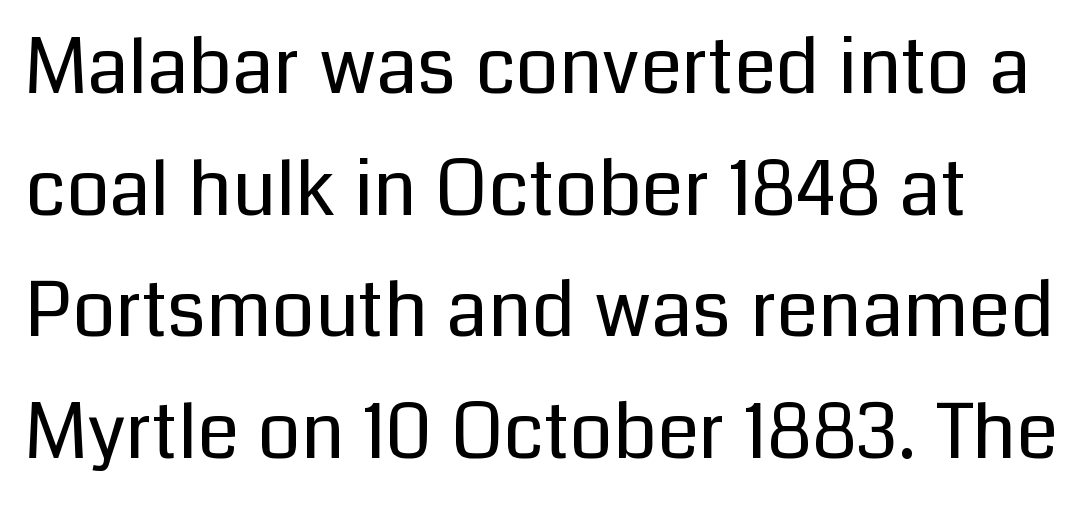
{"serif": "no", "italic": "no", "bold": "no", "weight": "regular", "width": "normal", "stroke_contrast": "low", "x_height": "medium", "monospaced": "no", "underline": "no", "line_spacing": "normal", "line_spacing_ratio": 1.6, "letter_spacing": "normal", "letter_spacing_em": 0.0, "glyph_px": 76}
